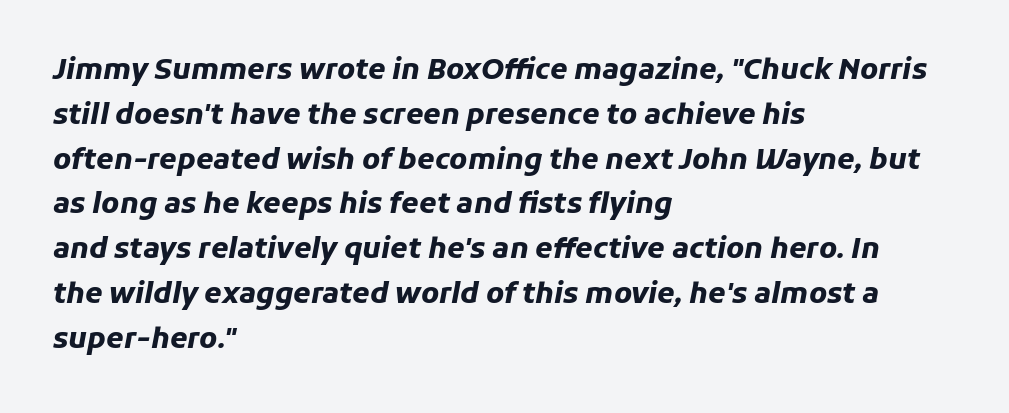
{"italic": "yes", "lean": "right", "slant_degrees": 11, "bold": "yes", "weight": "heavy", "width": "normal", "stroke_contrast": "low", "x_height": "medium", "monospaced": "no", "underline": "no", "align": "left", "line_spacing": "normal", "line_spacing_ratio": 1.6, "letter_spacing": "normal", "letter_spacing_em": 0.0, "glyph_px": 28}
